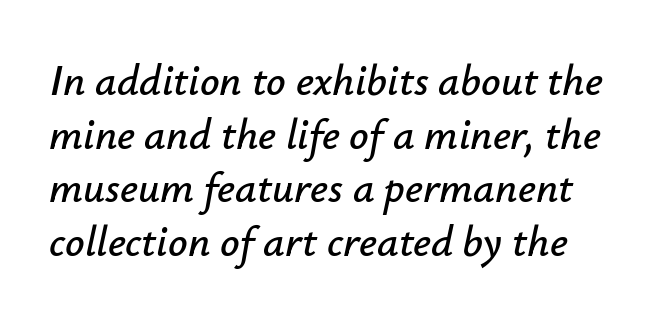
Q: Is the text italic (slanted)? A: Yes, it leans right by about 12 degrees.
Q: Is the text underlined? A: No.
Q: Is the spacing between letters normal or unusually wide? A: Normal.
Q: Is the spacing between lines tight, normal or loose? A: Normal.
Q: Width (condensed, normal, or wide)? A: Normal.
Q: Stroke contrast? A: Low.
Q: x-height? A: Small.
Q: Monospaced? A: No.
